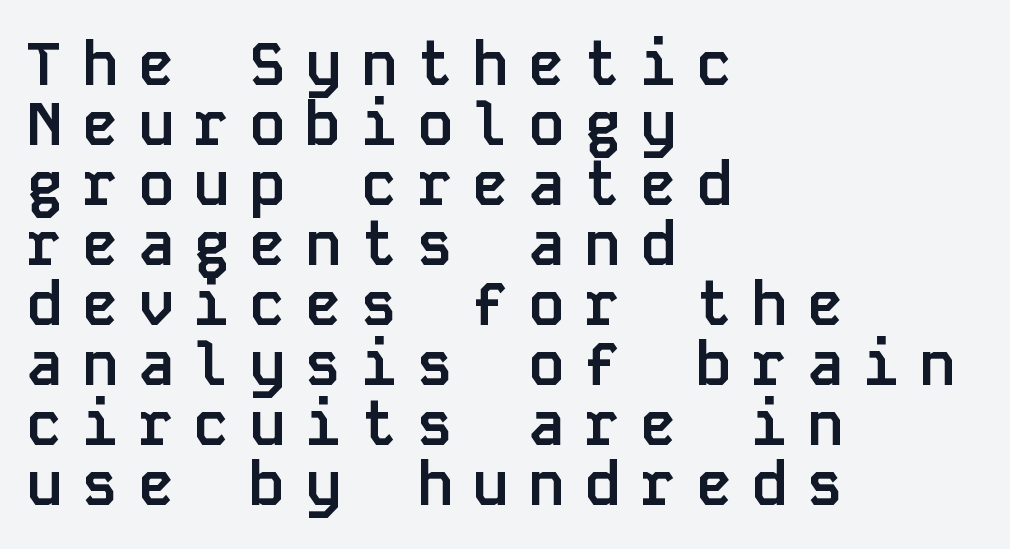
The image shows 60 px semibold sans-serif type, upright, monospaced; set left-aligned, tight line spacing (1.0x), unusually wide letter spacing (+0.33 em), not underlined; low stroke contrast and a large x-height.
